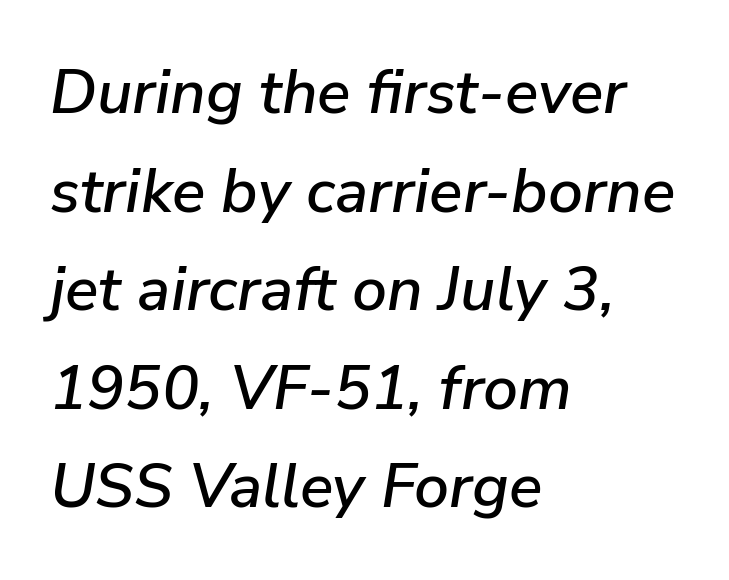
Rendered with sloped, italic letterforms. Think of a printed novel: that variable character pitch is what you see here. The horizontal fit of the characters is conventional and even. The designer left line spacing at the default. Check the space under the baseline: it is left empty.
